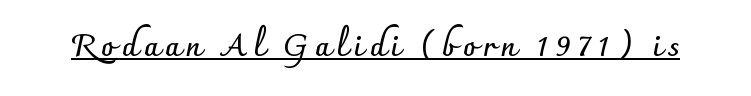
Varying glyph widths throughout — classic text-font behaviour. Grotesque or geometric, the face here clearly has no serifs. Compared with an ordinary text face, these strokes are far heavier — a full bold.
